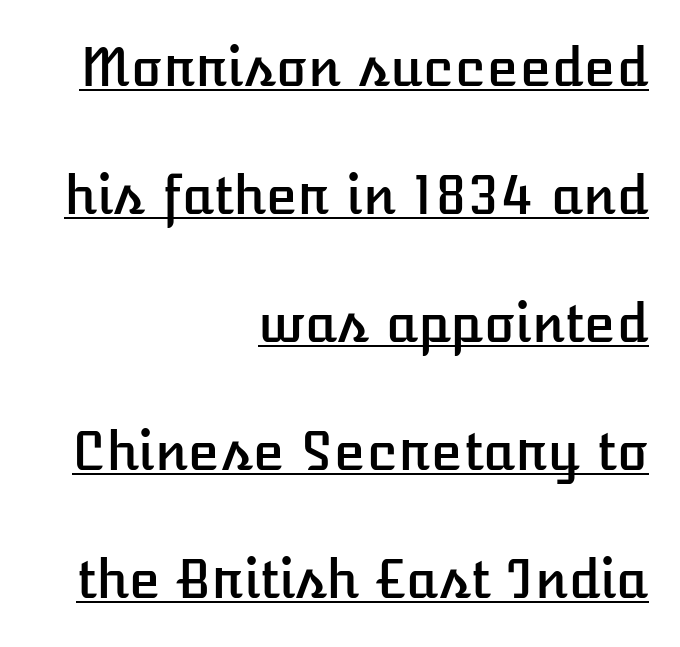
{"italic": "no", "width": "normal", "stroke_contrast": "low", "x_height": "medium", "monospaced": "no", "underline": "yes", "align": "right", "line_spacing": "loose", "line_spacing_ratio": 2.46, "letter_spacing": "normal", "letter_spacing_em": 0.0, "glyph_px": 52}
